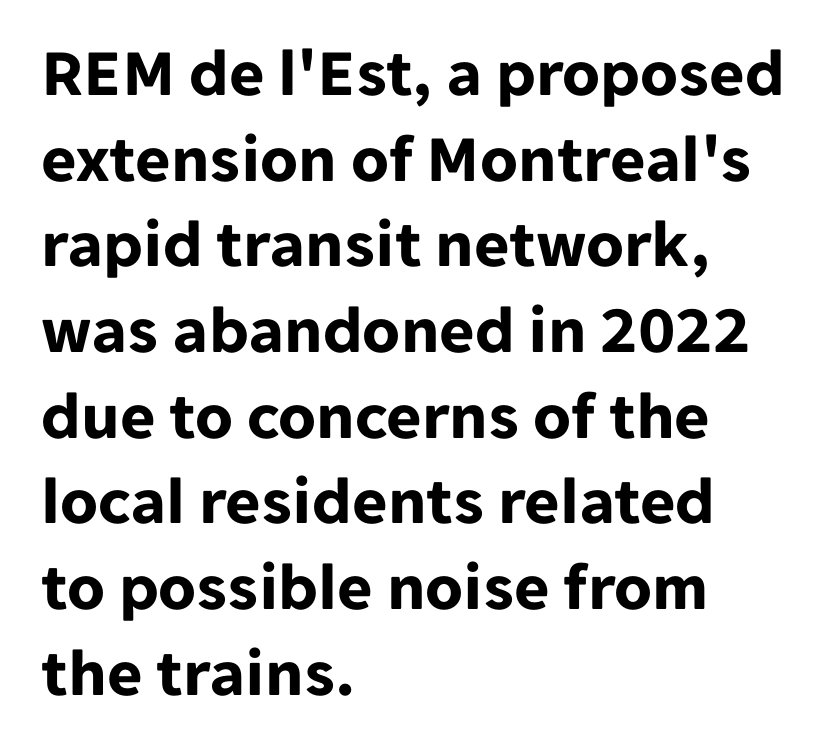
Look at the bottom of the vertical strokes: they stop flat, with no serifs. Typeset ragged right — the left edge is the straight one. Looks like regular typesetting: each glyph gets only the width it needs. Honestly, there is no underline to notice here at all. No extra tracking has been applied to these lines.
